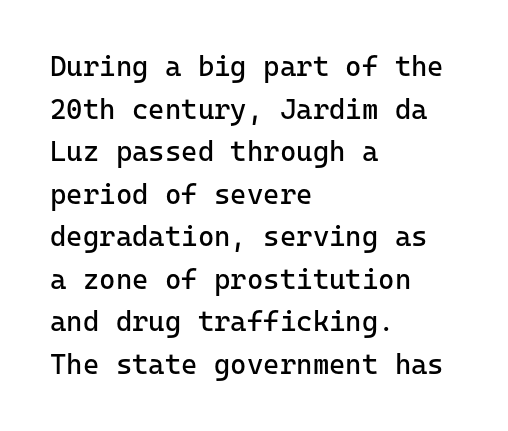
The image shows 28 px regular-weight sans-serif type, upright, monospaced; set left-aligned, normal line spacing (1.52x), normal letter spacing, not underlined; low stroke contrast and a medium x-height.
